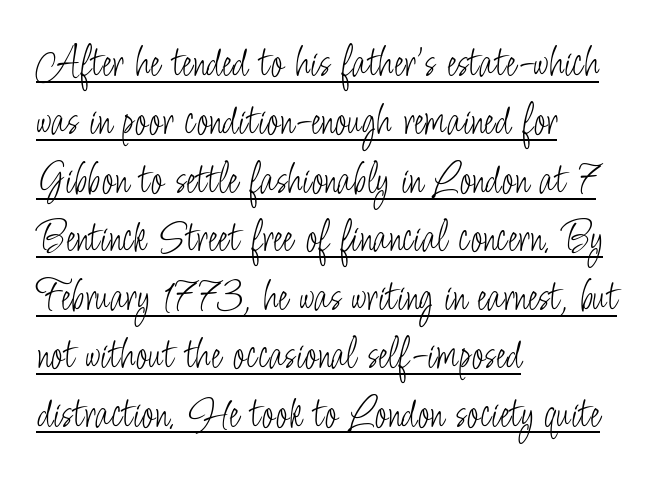
The image shows 46 px light, condensed sans-serif type; set left-aligned, normal line spacing (1.27x), normal letter spacing, underlined; low stroke contrast and a small x-height.
